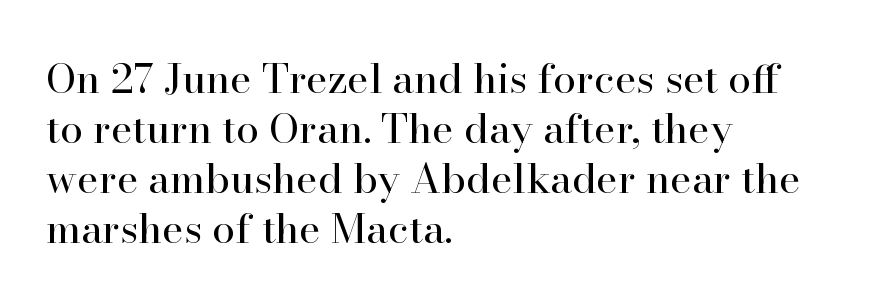
Q: Is the text bold? A: No.
Q: Is the text italic (slanted)? A: No, it is upright.
Q: Is the typeface a serif or a sans-serif typeface? A: Serif.
Q: Is the text underlined? A: No.
Q: How is the paragraph aligned? A: Left-aligned.
Q: Is the spacing between letters normal or unusually wide? A: Normal.
Q: Width (condensed, normal, or wide)? A: Normal.
Q: Stroke contrast? A: High.
Q: x-height? A: Small.
Q: Monospaced? A: No.
